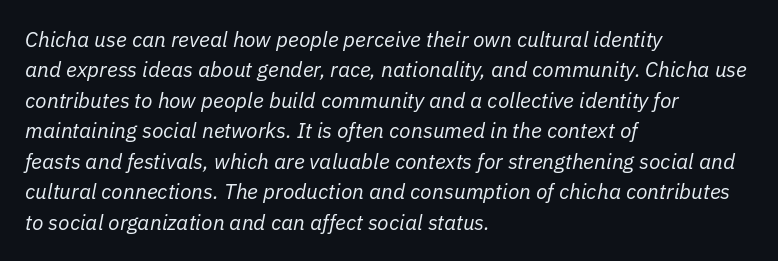
Q: Is the text bold? A: No.
Q: Is the text italic (slanted)? A: Yes, it leans right by about 11 degrees.
Q: Is the text underlined? A: No.
Q: How is the paragraph aligned? A: Left-aligned.
Q: Is the spacing between letters normal or unusually wide? A: Normal.
Q: Is the spacing between lines tight, normal or loose? A: Normal.
